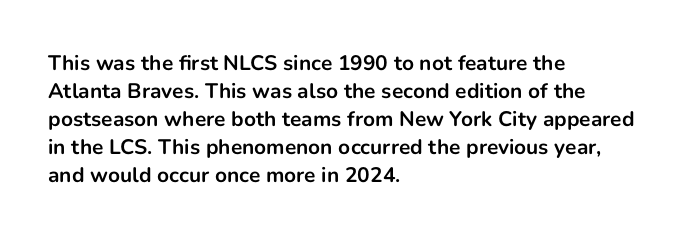
Q: Is the text bold? A: Yes.
Q: Is the text italic (slanted)? A: No, it is upright.
Q: Is the text underlined? A: No.
Q: How is the paragraph aligned? A: Left-aligned.
Q: Is the spacing between letters normal or unusually wide? A: Normal.
Q: Is the spacing between lines tight, normal or loose? A: Normal.
